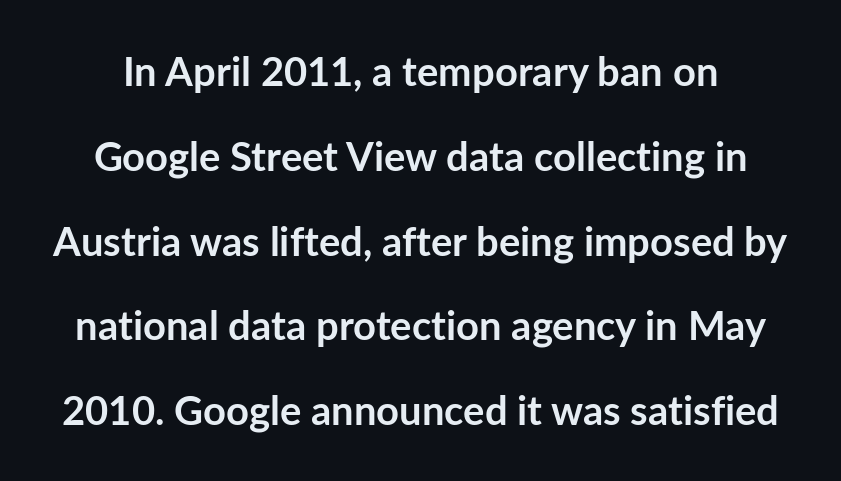
{"serif": "no", "italic": "no", "bold": "yes", "weight": "semibold", "width": "normal", "stroke_contrast": "low", "x_height": "medium", "monospaced": "no", "underline": "no", "line_spacing": "loose", "line_spacing_ratio": 2.12, "letter_spacing": "normal", "letter_spacing_em": 0.0, "glyph_px": 40}
